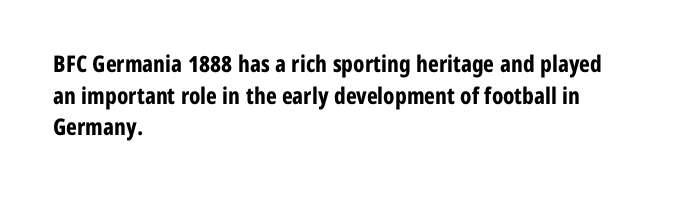
The lines are quadded left. Regular leading. Nothing unusual about the tracking: characters are spaced as the font intends. The font is running at its bold setting. Tall strokes in this sample are plumb rather than angled.
